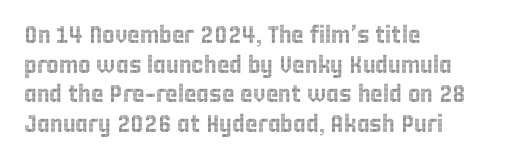
The rag falls on the right side of this text block. This sample uses an upright cut, with every glyph sitting square on the baseline. This sample uses plain, unmodified letter spacing. The strip under each line holds only bare page.
